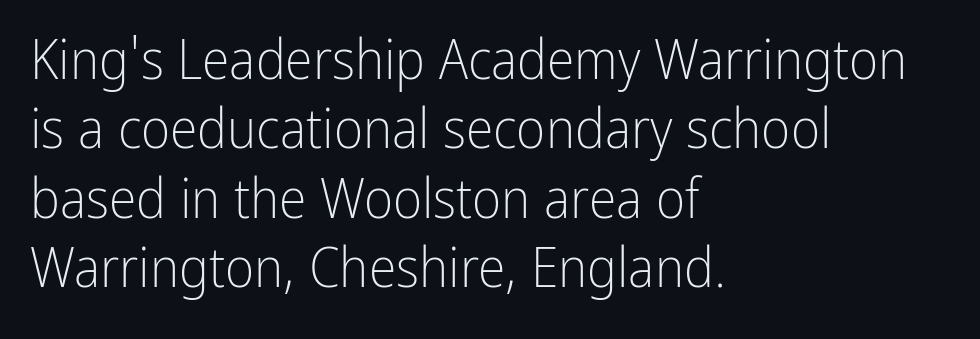
{"serif": "no", "italic": "no", "bold": "no", "weight": "light", "width": "condensed", "stroke_contrast": "low", "x_height": "medium", "monospaced": "no", "underline": "no", "align": "left", "line_spacing_ratio": 1.24, "letter_spacing": "normal", "letter_spacing_em": 0.0, "glyph_px": 56}
